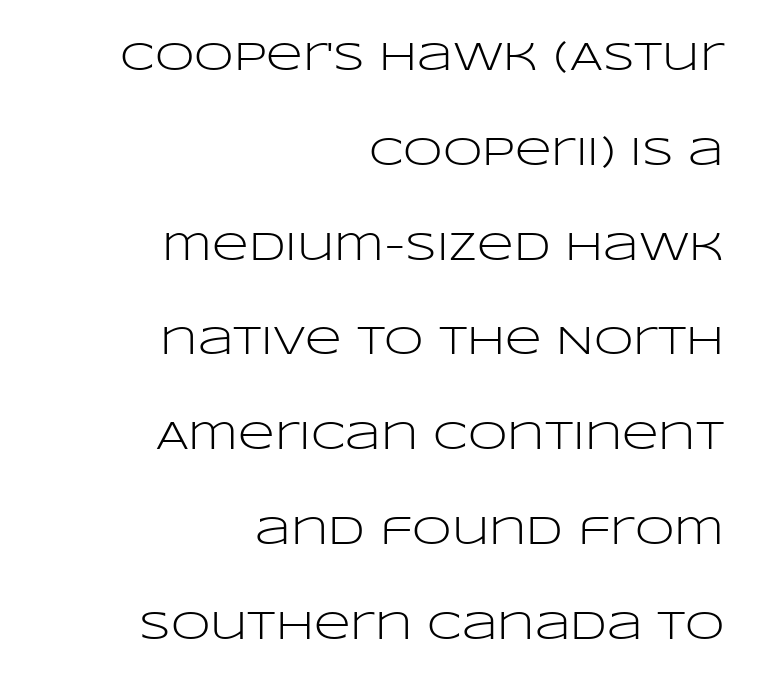
Q: Is the text bold? A: No.
Q: Is the text italic (slanted)? A: No, it is upright.
Q: Is the typeface a serif or a sans-serif typeface? A: Sans-serif.
Q: Is the text underlined? A: No.
Q: How is the paragraph aligned? A: Right-aligned.
Q: Is the spacing between letters normal or unusually wide? A: Normal.
Q: Is the spacing between lines tight, normal or loose? A: Loose.
Q: Width (condensed, normal, or wide)? A: Wide.
Q: Stroke contrast? A: Low.
Q: x-height? A: Large.
Q: Monospaced? A: No.
